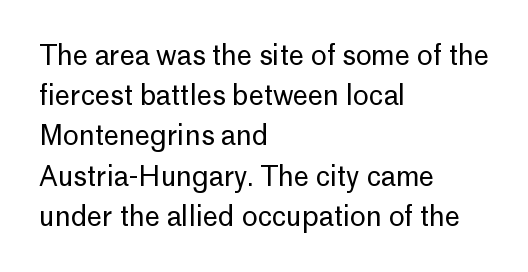
The paragraph shown leans on its left margin. Has an underline been added? It has not. The font's upright variant was chosen for this text. The cut favours lightness, reaching ordinary text weight at its darkest.
